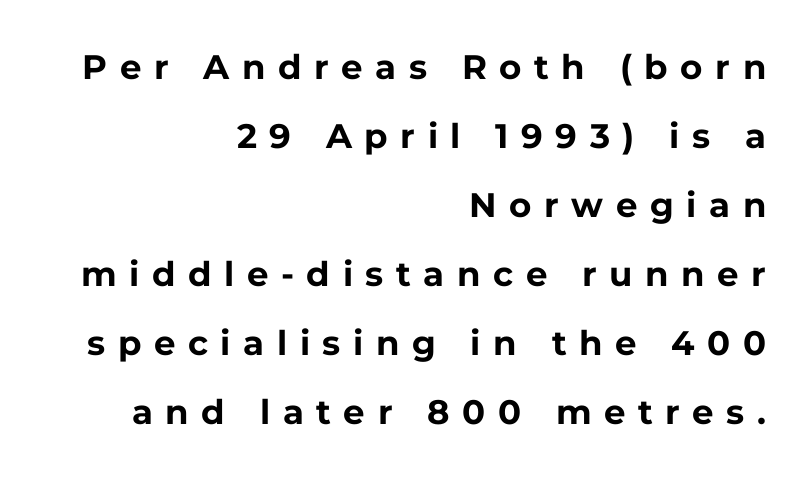
The glyphs in this specimen are sans serif. Line ends are locked; line starts wander. This rendering features lettering with no underline. This is roman type, the default non-slanted kind.
